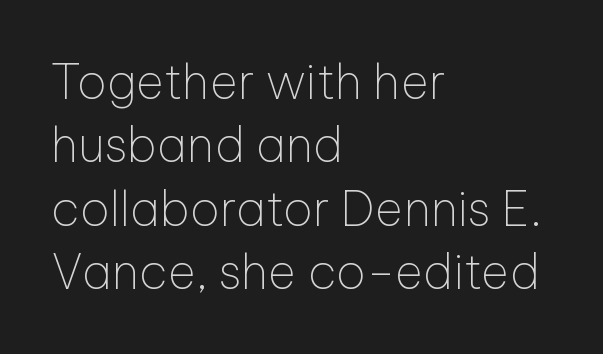
The image shows 48 px thin sans-serif type, upright; set left-aligned, normal line spacing (1.32x), normal letter spacing, not underlined; low stroke contrast and a medium x-height.
